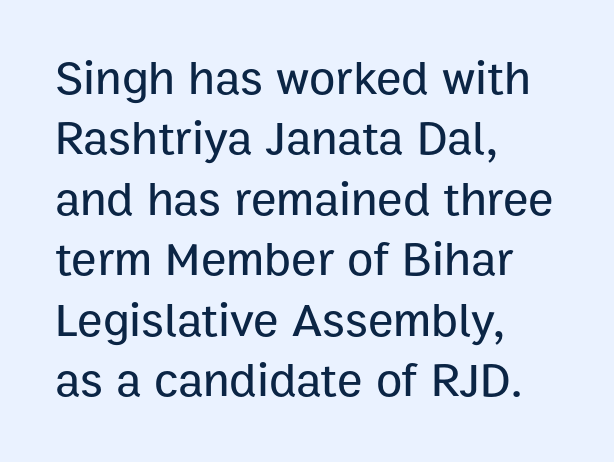
Quick note: underline off. Posture: straight, roman, zero tilt. The block of text has a typical density, with ordinary space between rows. Serif or sans? Sans — the stroke terminals are bare. Inter-character spacing is left at the font's built-in metrics.
